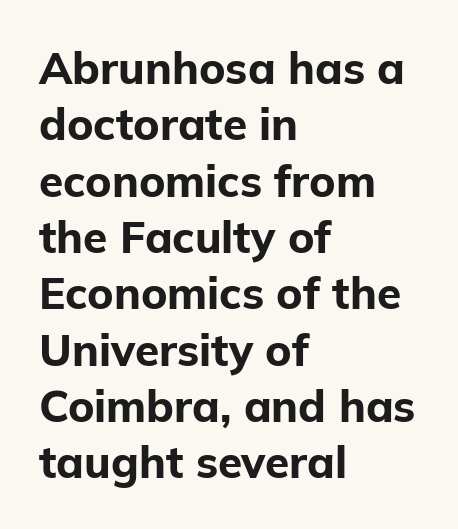
This rendering employs a face without finishing strokes, i.e., a sans-serif. Is there much room between lines? A standard amount, neither cramped nor airy. The words here are not underlined. Note the varied advance widths — an 'i' is clearly narrower than an 'm'. If you drew a line through each stem, it would be perfectly vertical.
